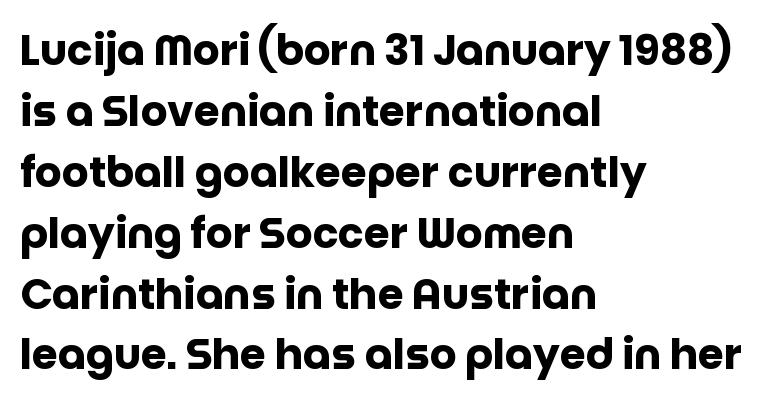
Students, observe: this is what conventionally led text looks like. Letterform terminals end flat and unadorned throughout the passage. Tracking value appears to be zero — textbook default spacing. Style check: upright.
